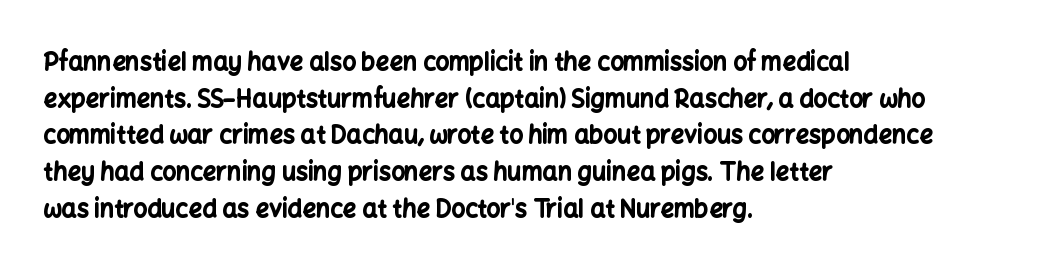
Q: Is the text bold? A: Yes.
Q: Is the text italic (slanted)? A: No, it is upright.
Q: Is the text underlined? A: No.
Q: How is the paragraph aligned? A: Left-aligned.
Q: Is the spacing between letters normal or unusually wide? A: Normal.
Q: Is the spacing between lines tight, normal or loose? A: Normal.
